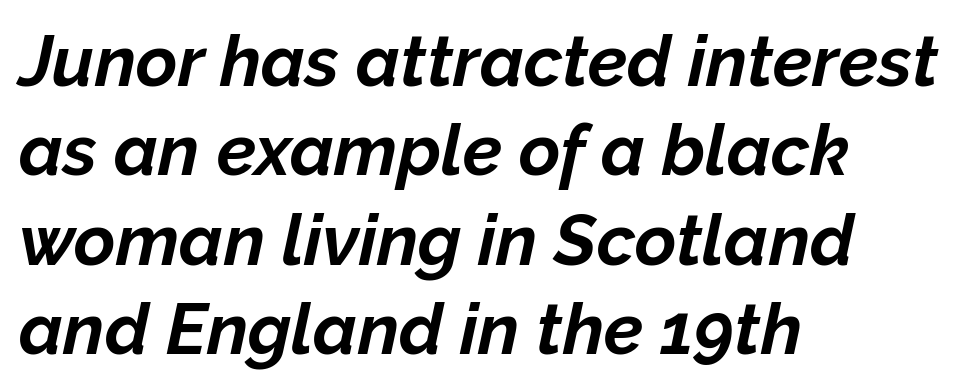
The face used here is rendered with its standard letterfit. Note the varied advance widths — an 'i' is clearly narrower than an 'm'. These lines stack with their left ends in a neat column. Notice how thick the strokes are: this is what a full bold looks like. Baseline-to-baseline distance is the conventional proportion of letter height.
